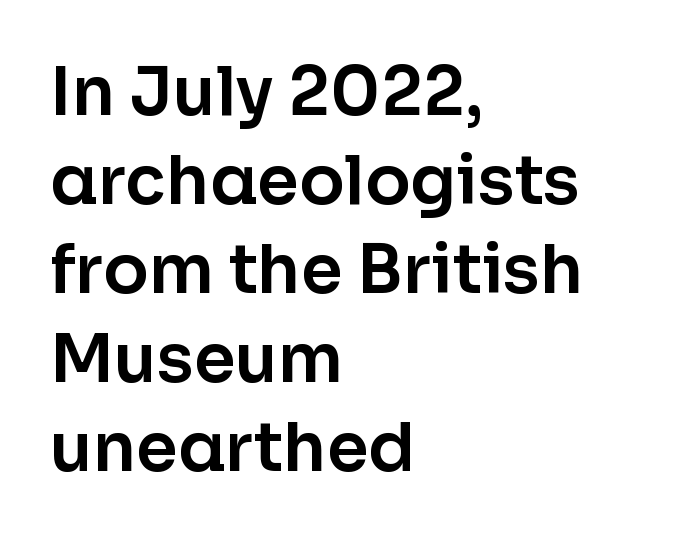
The image shows 67 px sans-serif type, upright; set left-aligned, normal line spacing (1.33x), normal letter spacing, not underlined; low stroke contrast and a medium x-height.
